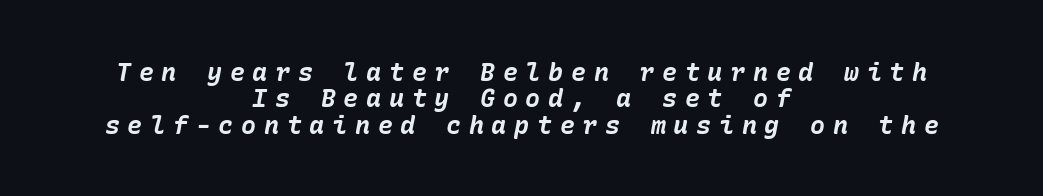
The passage shown stacks its lines with hardly any gap. Check the space under the baseline: it is left empty. The sample has been set heavy, in full bold. Letter spacing: wide. Designer's note — italics engaged.
